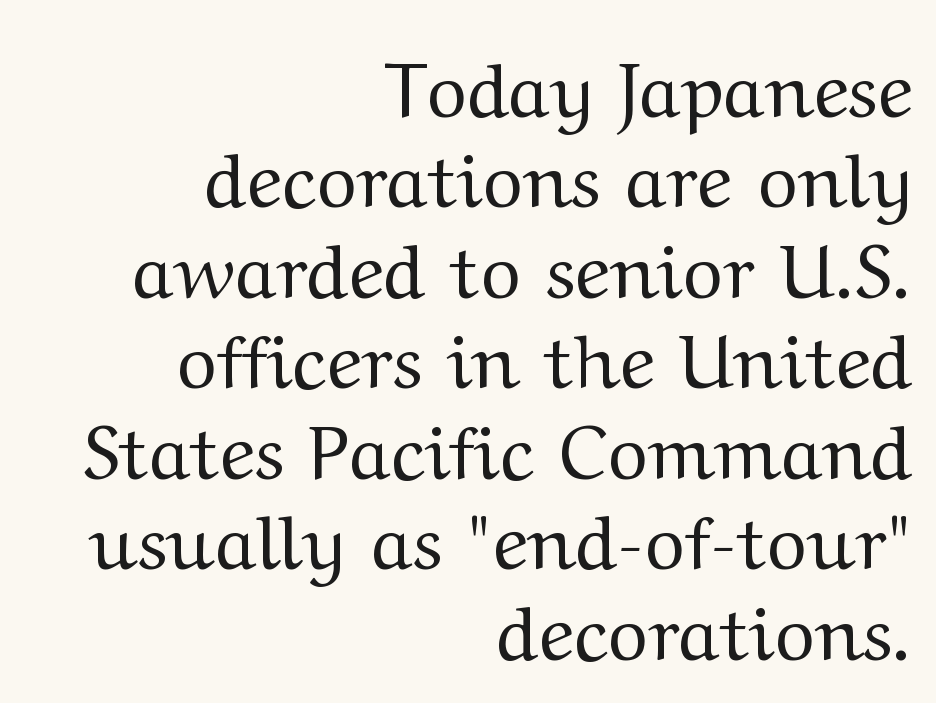
Q: Is the text bold? A: No.
Q: Is the text italic (slanted)? A: No, it is upright.
Q: Is the typeface a serif or a sans-serif typeface? A: Serif.
Q: Is the text underlined? A: No.
Q: How is the paragraph aligned? A: Right-aligned.
Q: Is the spacing between letters normal or unusually wide? A: Normal.
Q: Width (condensed, normal, or wide)? A: Wide.
Q: Stroke contrast? A: Medium.
Q: x-height? A: Medium.
Q: Monospaced? A: No.
